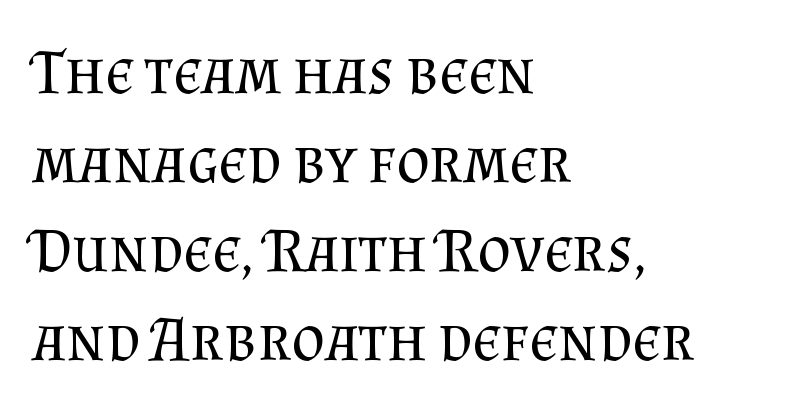
{"serif": "yes", "italic": "no", "bold": "no", "weight": "regular", "width": "normal", "stroke_contrast": "medium", "x_height": "small", "monospaced": "no", "underline": "no", "align": "left", "line_spacing": "normal", "line_spacing_ratio": 1.39, "letter_spacing": "normal", "letter_spacing_em": 0.0, "glyph_px": 64}
